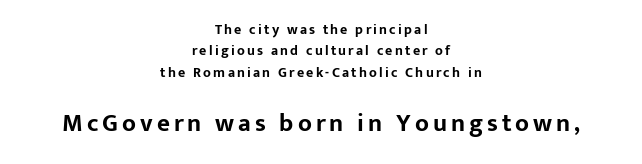
The image shows 25 px bold type, upright; set centered, normal line spacing (1.53x), not underlined; the second (bottom) block is 1.79x larger.
